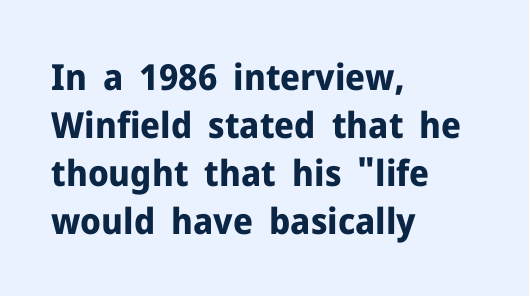
Q: Is the text bold? A: Yes.
Q: Is the text italic (slanted)? A: No, it is upright.
Q: Is the typeface a serif or a sans-serif typeface? A: Sans-serif.
Q: Is the text underlined? A: No.
Q: How is the paragraph aligned? A: Left-aligned.
Q: Is the spacing between letters normal or unusually wide? A: Normal.
Q: Is the spacing between lines tight, normal or loose? A: Normal.
Q: Width (condensed, normal, or wide)? A: Normal.
Q: Stroke contrast? A: Low.
Q: x-height? A: Medium.
Q: Monospaced? A: No.
